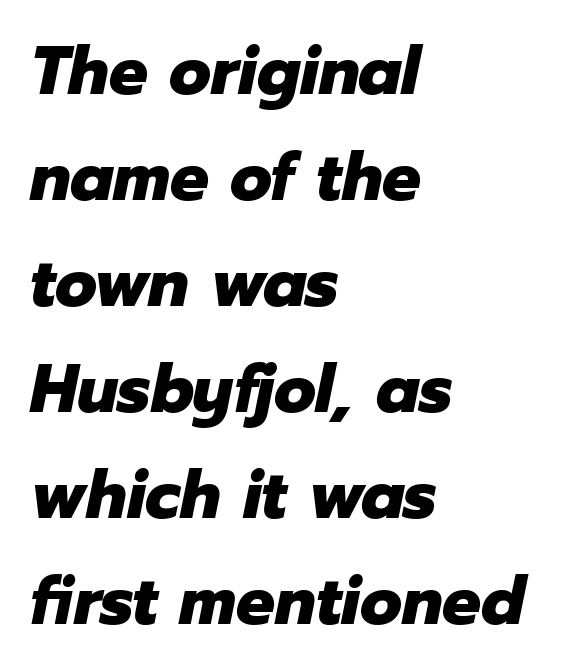
Stroke thickness is high; the sample reads as a true bold. The glyphs look as if they've been sheared to an angle. The horizontal fit of the characters is conventional and even. Spacing verdict: proportional, widths tailored to each character. The zone under the glyphs is completely vacant.
